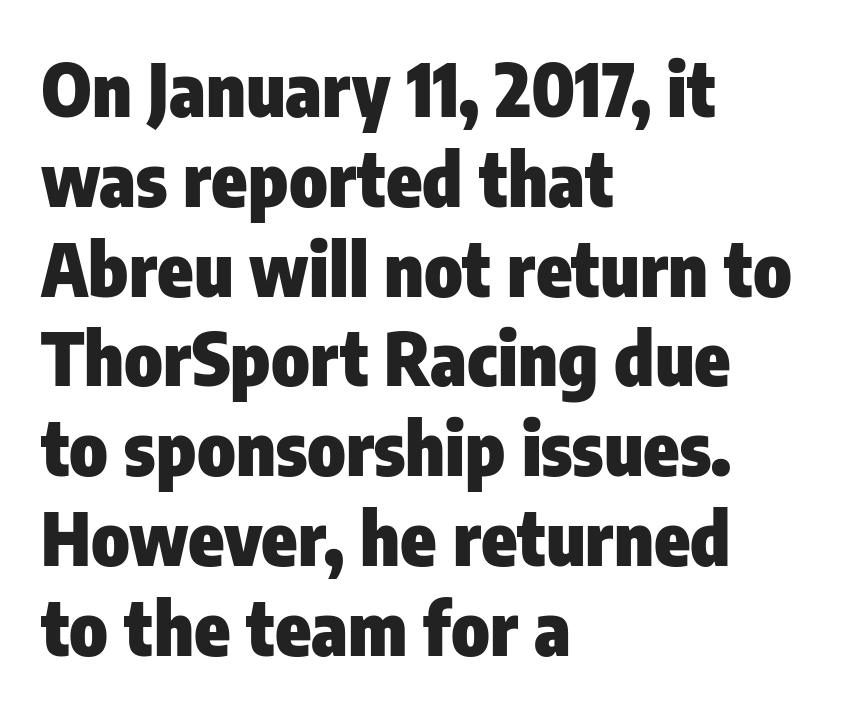
Characters remain perfectly vertical along every line. The strip under each line holds only bare page. Is this a sans? Yes — the strokes have no serifs. Summary of weight: heavy, a full bold. Alignment: flush left. Nobody touched the tracking dial on this one.
